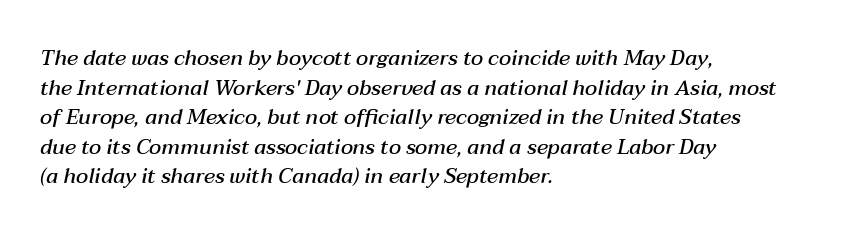
{"italic": "yes", "lean": "right", "slant_degrees": 12, "bold": "semi", "underline": "no", "align": "left", "line_spacing": "normal", "line_spacing_ratio": 1.41, "letter_spacing": "normal", "letter_spacing_em": 0.0, "glyph_px": 21}
